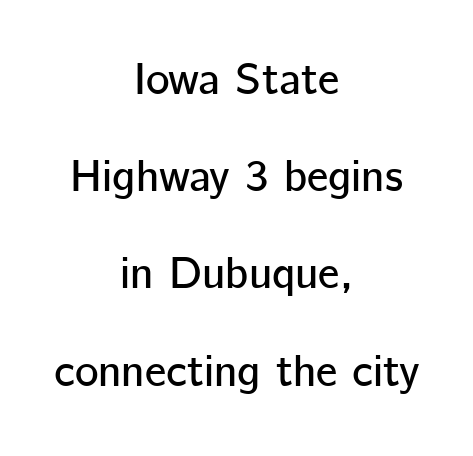
Q: Is the text italic (slanted)? A: No, it is upright.
Q: Is the typeface a serif or a sans-serif typeface? A: Sans-serif.
Q: Is the text underlined? A: No.
Q: How is the paragraph aligned? A: Centered.
Q: Is the spacing between letters normal or unusually wide? A: Normal.
Q: Is the spacing between lines tight, normal or loose? A: Loose.
Q: Width (condensed, normal, or wide)? A: Normal.
Q: Stroke contrast? A: Low.
Q: x-height? A: Medium.
Q: Monospaced? A: No.
